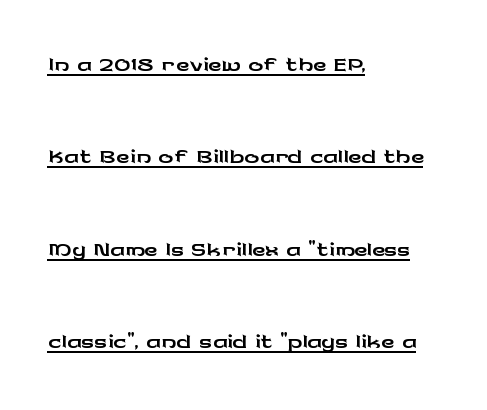
The image shows 37 px wide sans-serif type, upright; set left-aligned, loose line spacing (2.5x), normal letter spacing, underlined; low stroke contrast and a medium x-height.
